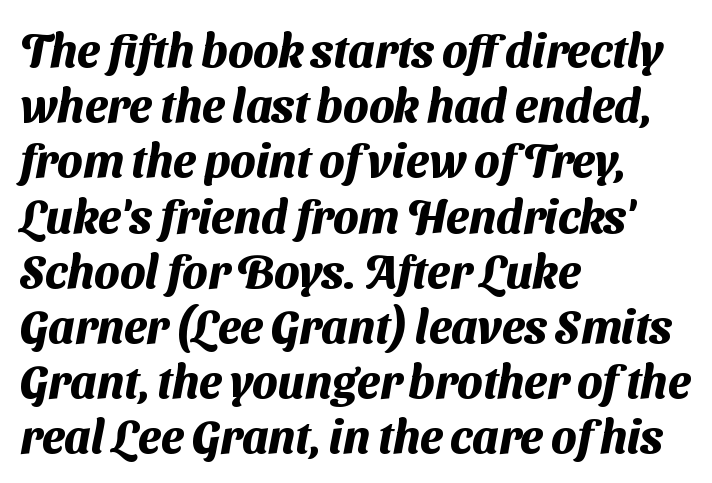
Is this a sans? Yes — the strokes have no serifs. This rendering features lettering with no underline. Is this a fixed-width face? No — the glyphs have proportional, varying widths. Pretty heavy lettering here — definitely bold. A student would call this left alignment; a typographer would say flush left, rag right.
